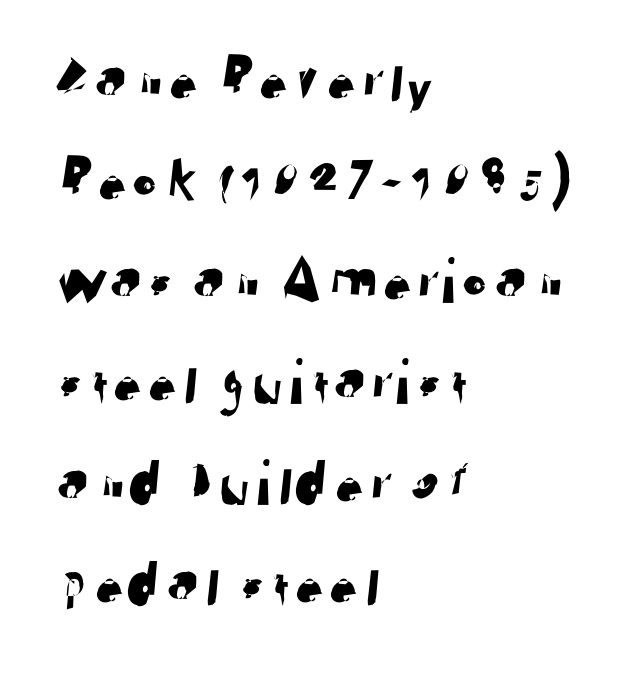
The image shows 65 px sans-serif type; set left-aligned, normal line spacing (1.55x), normal letter spacing, not underlined; low stroke contrast and a medium x-height.
